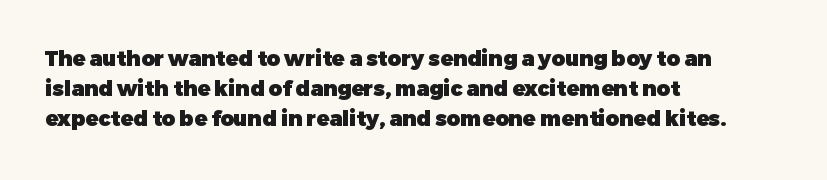
The image shows 21 px bold type, upright; set left-aligned, normal line spacing (1.44x), normal letter spacing, not underlined.
